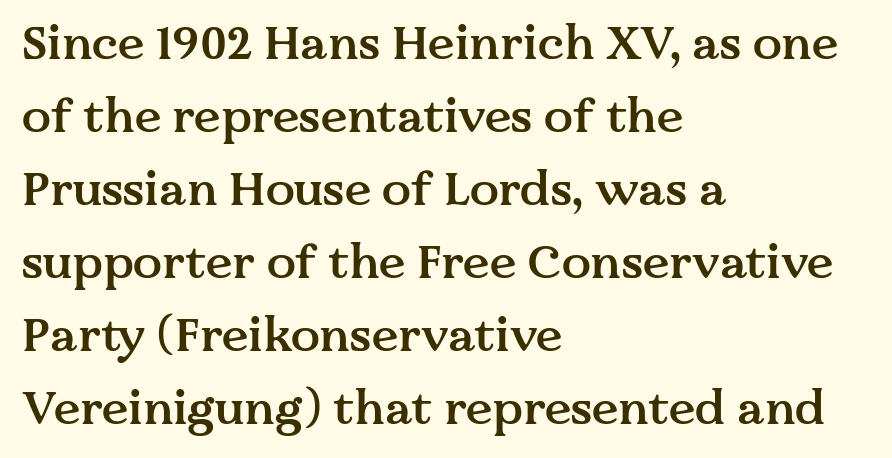
The image shows 48 px semibold serif type, upright; set left-aligned, normal line spacing (1.52x), normal letter spacing, not underlined; medium stroke contrast and a medium x-height.
